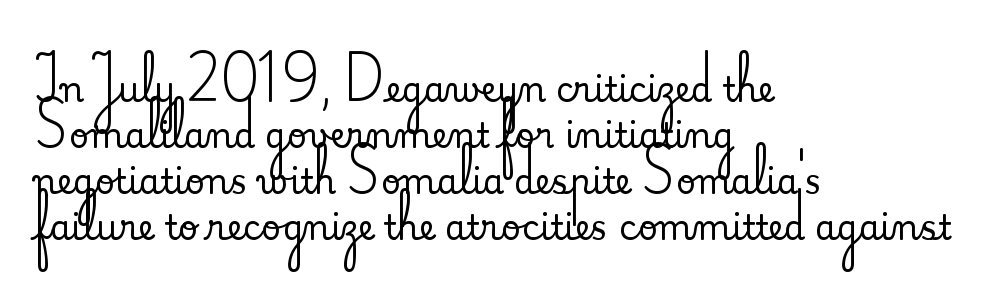
Q: Is the text italic (slanted)? A: No, it is upright.
Q: Is the typeface a serif or a sans-serif typeface? A: Serif.
Q: Is the text underlined? A: No.
Q: How is the paragraph aligned? A: Left-aligned.
Q: Is the spacing between letters normal or unusually wide? A: Normal.
Q: Is the spacing between lines tight, normal or loose? A: Normal.
Q: Width (condensed, normal, or wide)? A: Normal.
Q: Stroke contrast? A: Medium.
Q: x-height? A: Small.
Q: Monospaced? A: No.
